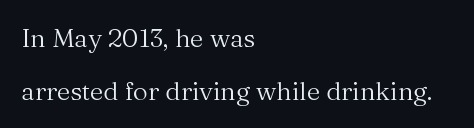
The image shows 26 px text type, upright; set left-aligned, loose line spacing (2.03x), normal letter spacing, not underlined.
